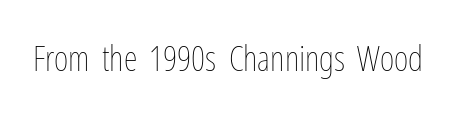
The image shows 35 px thin, condensed type, upright; set normal letter spacing, not underlined; low stroke contrast and a medium x-height.
